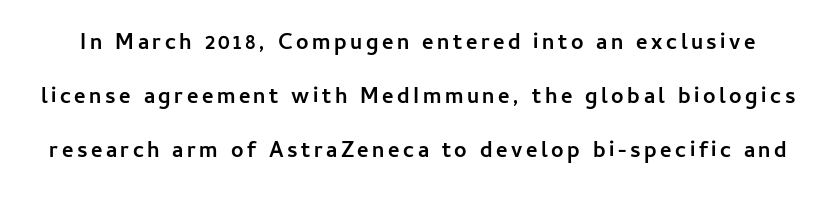
The image shows 22 px bold type, upright; set loose line spacing (2.45x), not underlined.
